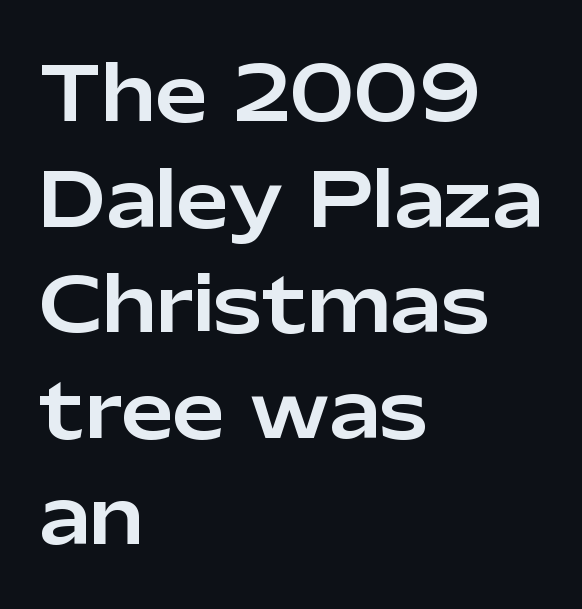
Tracking value appears to be zero — textbook default spacing. The lines in this sample share a left origin and differ only in where they stop. The foot of each line stays bare and open. Proportional: the letters do not fall into vertical columns. This is sans-serif lettering, the kind often seen on screens and signage.
